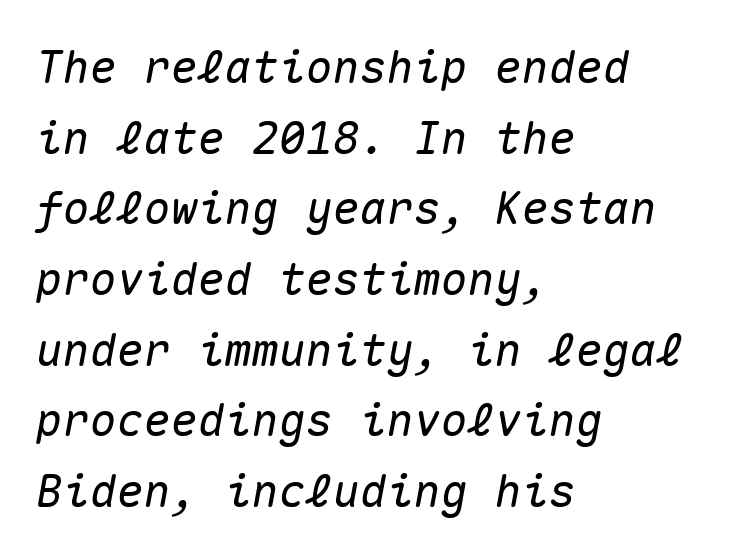
Q: Is the text italic (slanted)? A: Yes, it leans right by about 10 degrees.
Q: Is the text underlined? A: No.
Q: How is the paragraph aligned? A: Left-aligned.
Q: Is the spacing between letters normal or unusually wide? A: Normal.
Q: Is the spacing between lines tight, normal or loose? A: Normal.
Q: Width (condensed, normal, or wide)? A: Normal.
Q: Stroke contrast? A: Medium.
Q: x-height? A: Medium.
Q: Monospaced? A: Yes.
